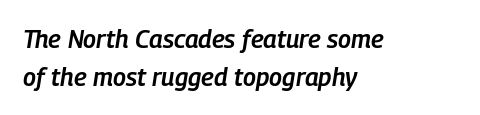
{"italic": "yes", "lean": "right", "slant_degrees": 9, "bold": "semi", "underline": "no", "align": "left", "line_spacing": "normal", "line_spacing_ratio": 1.52, "letter_spacing": "normal", "letter_spacing_em": 0.0, "glyph_px": 25}
